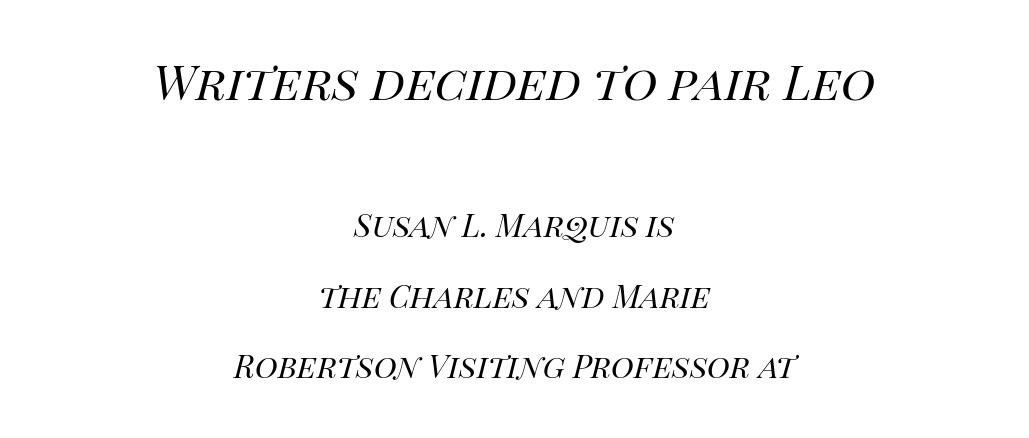
The image shows 59 px regular-weight type, italic (leaning right); set centered, line spacing 1.8x, normal letter spacing, not underlined; the first (top) block is 1.51x larger; high stroke contrast and a large x-height.
